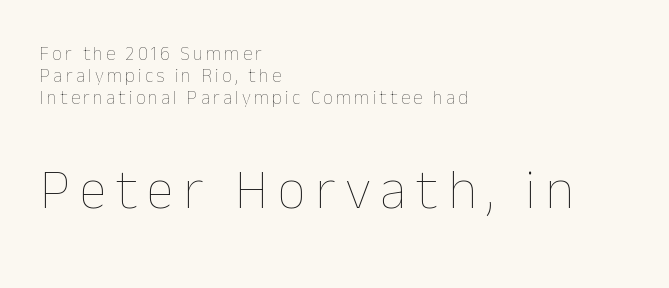
Q: Is the text bold? A: No.
Q: Is the text italic (slanted)? A: No, it is upright.
Q: Is the text underlined? A: No.
Q: How is the paragraph aligned? A: Left-aligned.
Q: Which block of text is set in a larger size, the first (top) or the second (bottom)? A: The second (bottom) one.
Q: Width (condensed, normal, or wide)? A: Normal.
Q: Stroke contrast? A: Low.
Q: x-height? A: Medium.
Q: Monospaced? A: No.
